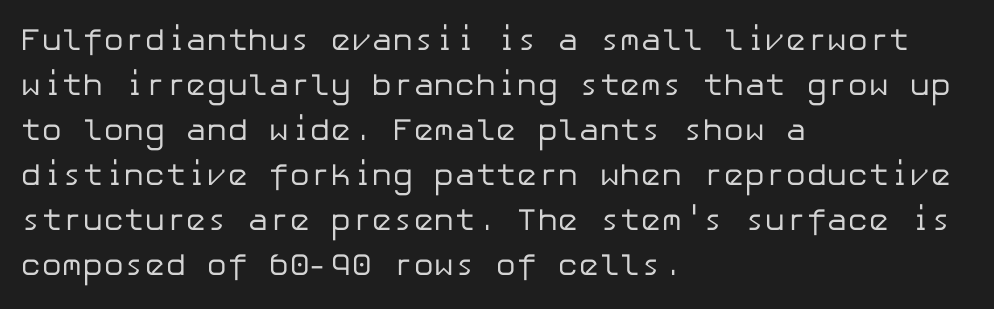
The typesetter chose a ragged-right arrangement here. The letterforms sit at book weight or below. Normally led — the rows are evenly, conventionally spaced. Spacing between characters is what you'd get straight out of the box. You can tell from the bare stems that sans-serif type was used. The zone under the glyphs is completely vacant.
